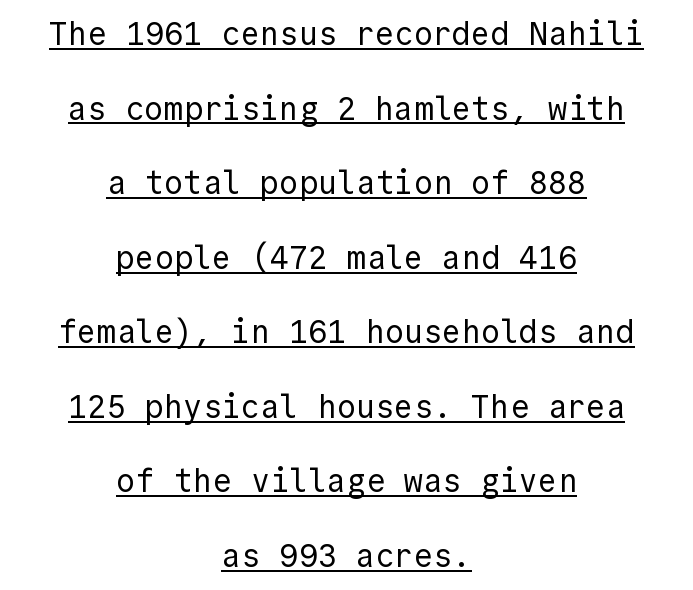
These lines are composed in type without serifs. Here the designer chose a console-style face with uniform glyph widths. The lines in this sample share a center point and differ in where they start and stop. Every stem runs plumb, perpendicular to the baseline. This is not heavy type; no bold has been used.
